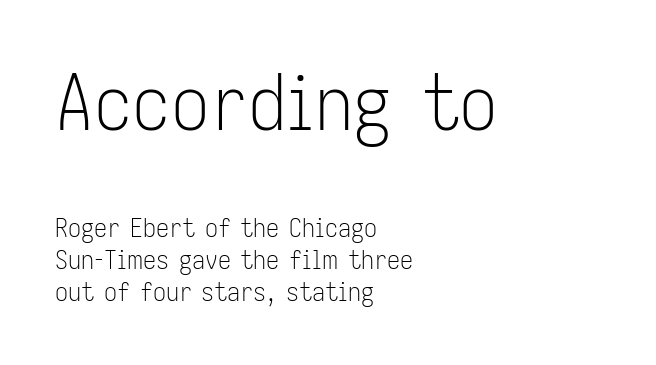
Q: Is the text bold? A: No.
Q: Is the text italic (slanted)? A: No, it is upright.
Q: Is the typeface a serif or a sans-serif typeface? A: Sans-serif.
Q: Is the text underlined? A: No.
Q: How is the paragraph aligned? A: Left-aligned.
Q: Is the spacing between letters normal or unusually wide? A: Normal.
Q: Which block of text is set in a larger size, the first (top) or the second (bottom)? A: The first (top) one.
Q: Width (condensed, normal, or wide)? A: Condensed.
Q: Stroke contrast? A: Low.
Q: x-height? A: Medium.
Q: Monospaced? A: No.
